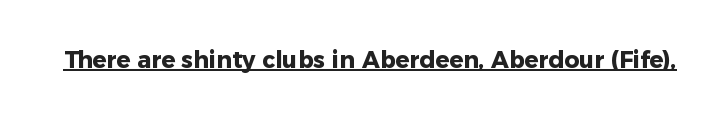
The image shows 23 px bold type, upright; set normal letter spacing, underlined.
